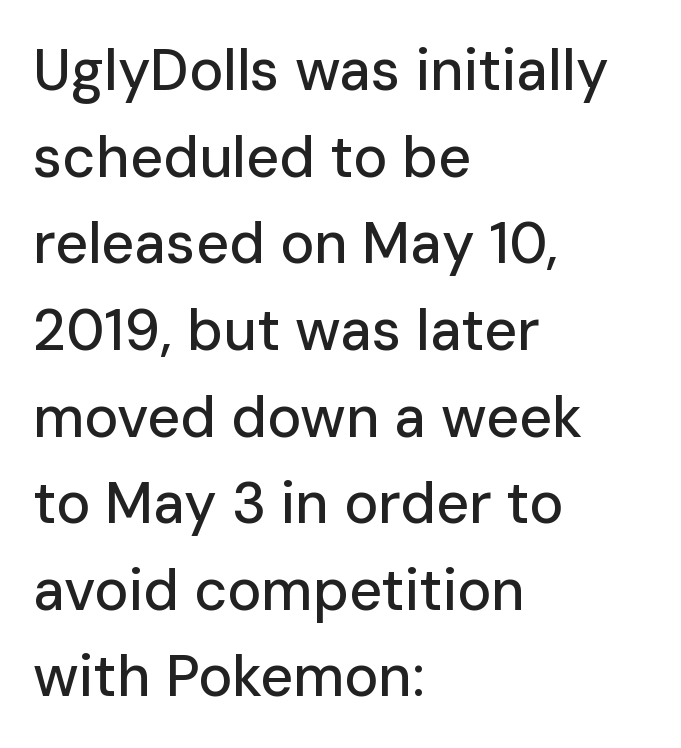
The image shows 57 px sans-serif type, upright; set left-aligned, normal line spacing (1.52x), normal letter spacing, not underlined; low stroke contrast and a medium x-height.
